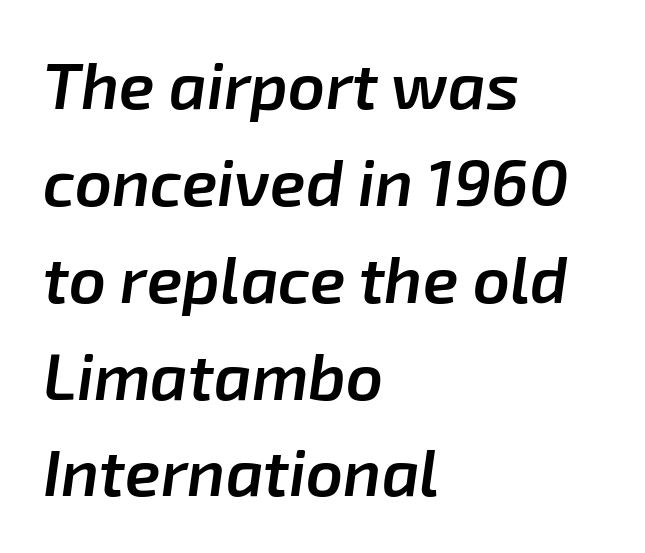
The image shows 65 px semibold type, italic (leaning right); set left-aligned, normal line spacing (1.49x), normal letter spacing, not underlined; low stroke contrast and a medium x-height.
